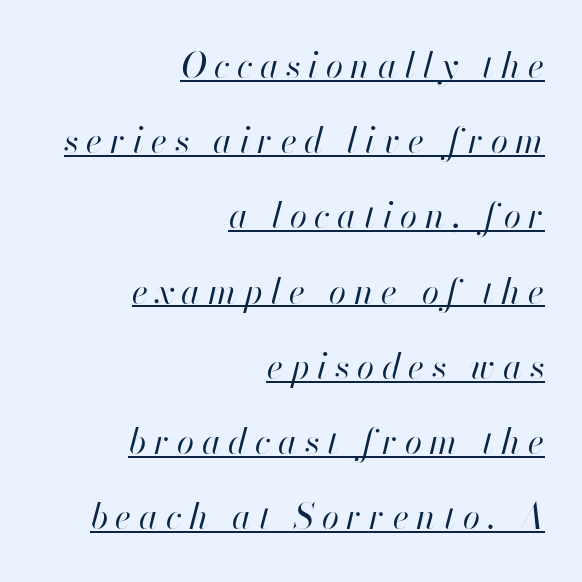
Q: Is the text bold? A: No.
Q: Is the text italic (slanted)? A: Yes, it leans right by about 13 degrees.
Q: Is the text underlined? A: Yes.
Q: How is the paragraph aligned? A: Right-aligned.
Q: Is the spacing between letters normal or unusually wide? A: Unusually wide.
Q: Is the spacing between lines tight, normal or loose? A: Loose.
Q: Width (condensed, normal, or wide)? A: Normal.
Q: Stroke contrast? A: High.
Q: x-height? A: Small.
Q: Monospaced? A: No.
